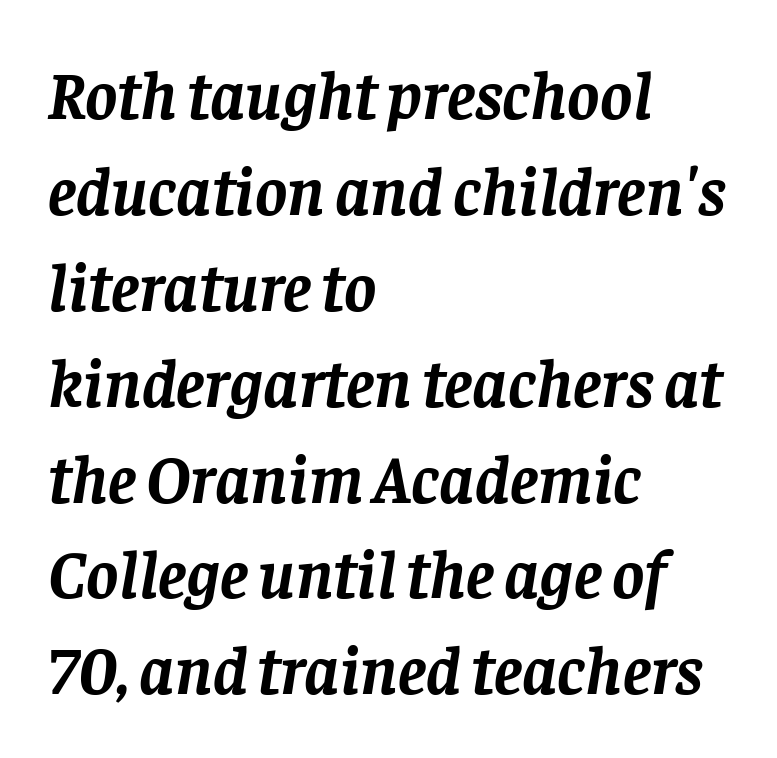
{"serif": "yes", "italic": "yes", "lean": "right", "slant_degrees": 8, "bold": "yes", "weight": "semibold", "width": "normal", "stroke_contrast": "low", "x_height": "large", "monospaced": "no", "underline": "no", "align": "left", "line_spacing": "normal", "line_spacing_ratio": 1.41, "letter_spacing": "normal", "letter_spacing_em": 0.0, "glyph_px": 68}
